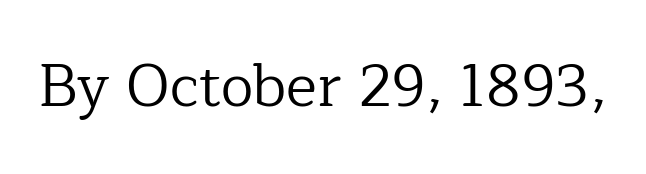
Nope, not italic — everything's standing straight. A typesetter would call this proportional, since set widths differ per character. Little horizontal feet cap the strokes, marking this as serif type. Honestly, there is no underline to notice here at all.
